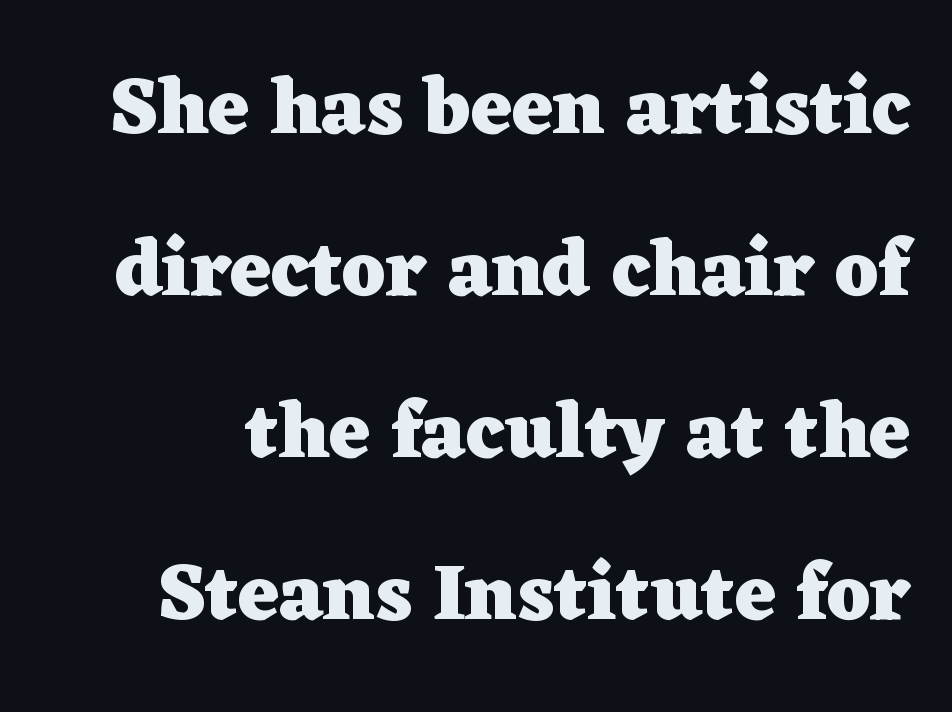
The image shows 79 px heavy, wide serif type, upright; set loose line spacing (2.05x), normal letter spacing, not underlined; low stroke contrast and a medium x-height.
